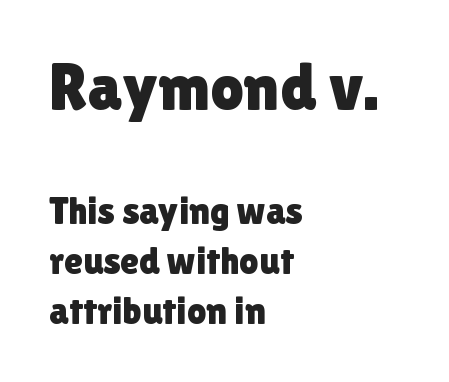
Q: Is the text italic (slanted)? A: No, it is upright.
Q: Is the typeface a serif or a sans-serif typeface? A: Sans-serif.
Q: Is the text underlined? A: No.
Q: How is the paragraph aligned? A: Left-aligned.
Q: Is the spacing between letters normal or unusually wide? A: Normal.
Q: Is the spacing between lines tight, normal or loose? A: Normal.
Q: Which block of text is set in a larger size, the first (top) or the second (bottom)? A: The first (top) one.
Q: Width (condensed, normal, or wide)? A: Normal.
Q: Stroke contrast? A: Low.
Q: x-height? A: Medium.
Q: Monospaced? A: No.
